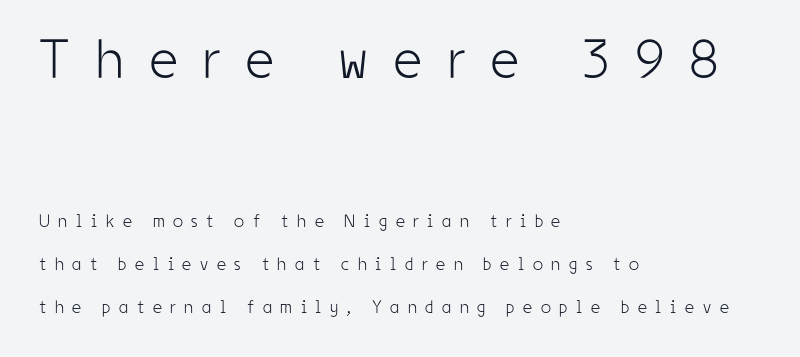
{"serif": "no", "italic": "no", "bold": "no", "weight": "light", "width": "condensed", "stroke_contrast": "low", "x_height": "medium", "monospaced": "no", "underline": "no", "align": "left", "line_spacing": "loose", "line_spacing_ratio": 2.39, "letter_spacing": "wide", "letter_spacing_em": 0.48, "larger_block": "first", "size_ratio": 3.06, "glyph_px": 55}
